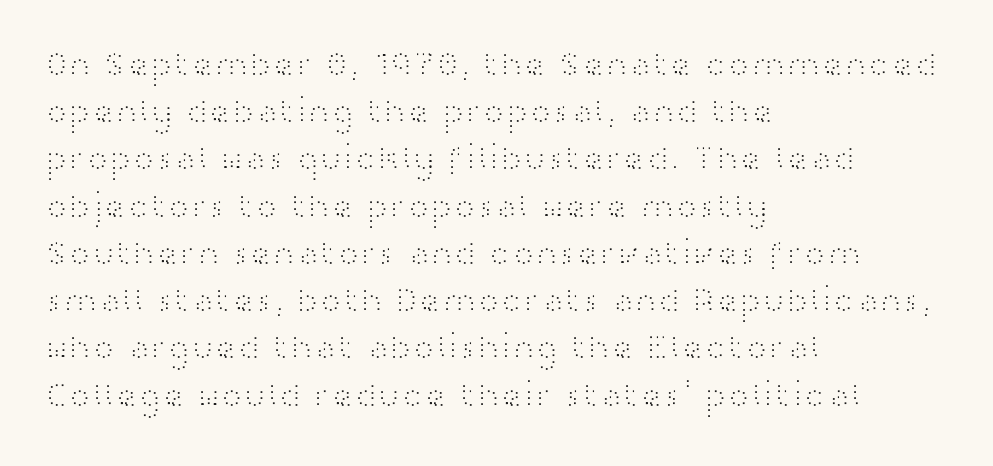
The space between consecutive lines is moderate. Nope, no serifs anywhere on these letters. Is this a heavy cut? Hardly; it is regular or lighter. One-word summary of the alignment: left.
